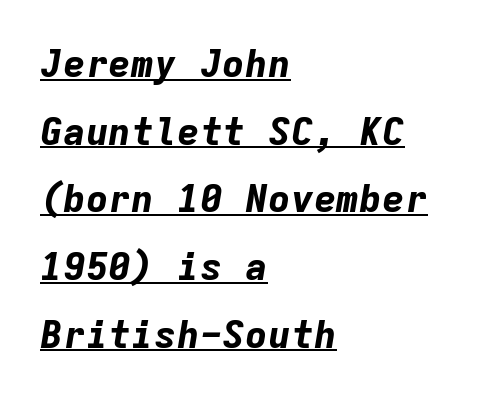
The typesetter has applied underlining to the passage shown. Looking at the ascenders, they clearly lean. The setting favours the left margin, as ordinary paragraphs usually do. The letterforms sit shoulder to shoulder at normal distance. The typesetting leans heavy: a genuine bold.
